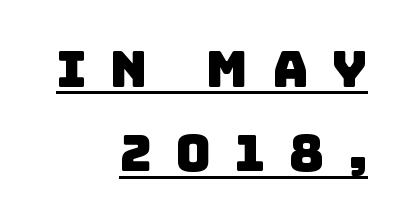
The image shows 50 px sans-serif type; set right-aligned, normal line spacing (1.69x), unusually wide letter spacing (+0.47 em), underlined; low stroke contrast and a large x-height.
